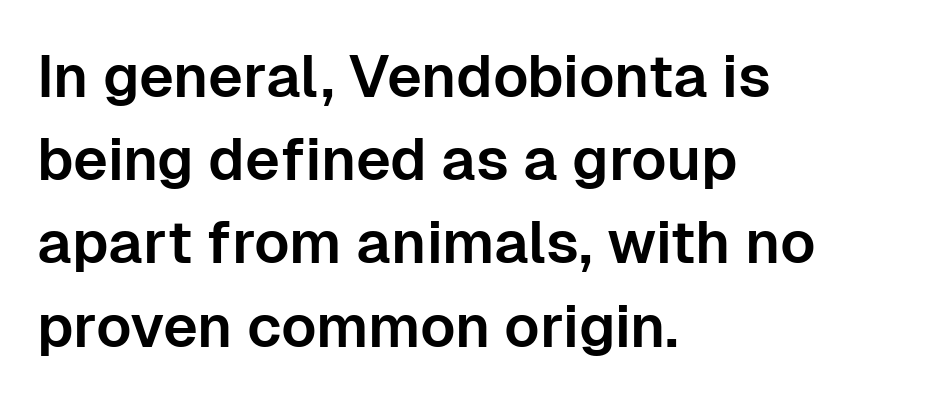
{"serif": "no", "italic": "no", "width": "normal", "stroke_contrast": "low", "x_height": "medium", "monospaced": "no", "underline": "no", "align": "left", "line_spacing": "normal", "line_spacing_ratio": 1.41, "letter_spacing": "normal", "letter_spacing_em": 0.0, "glyph_px": 59}
